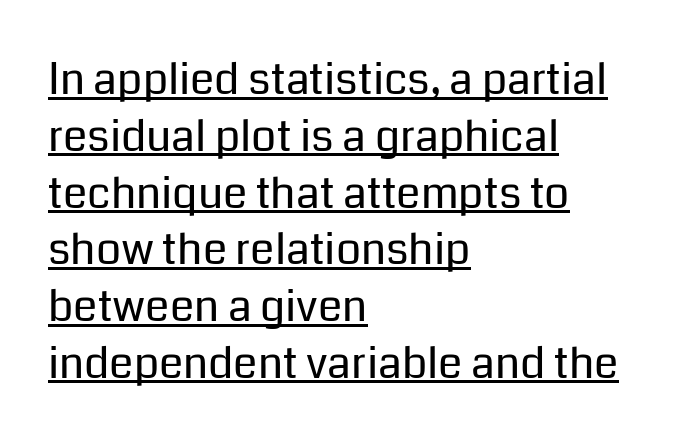
The passage shown has conventional tracking throughout. Each stroke keeps to a modest, everyday thickness or less. Horizontal alignment here is leftward, the default for most running prose. The passage shown is typed in a proportional face where columns would drift.
